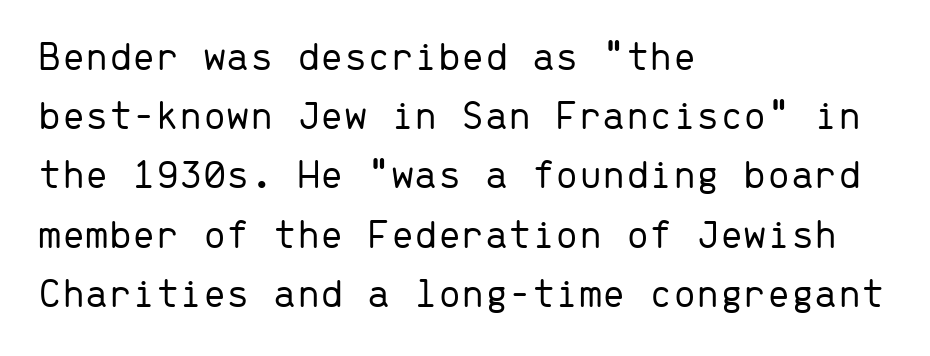
Q: Is the text bold? A: No.
Q: Is the text italic (slanted)? A: No, it is upright.
Q: Is the typeface a serif or a sans-serif typeface? A: Sans-serif.
Q: Is the text underlined? A: No.
Q: How is the paragraph aligned? A: Left-aligned.
Q: Is the spacing between letters normal or unusually wide? A: Normal.
Q: Is the spacing between lines tight, normal or loose? A: Normal.
Q: Width (condensed, normal, or wide)? A: Normal.
Q: Stroke contrast? A: Low.
Q: x-height? A: Medium.
Q: Monospaced? A: Yes.
